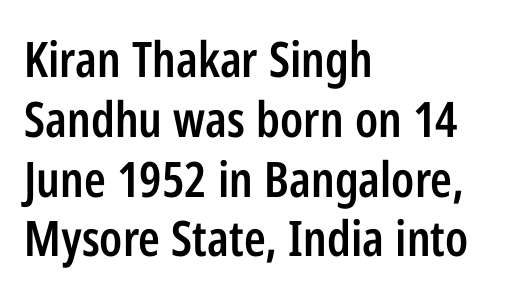
The image shows 49 px semibold, condensed sans-serif type, upright; set left-aligned, line spacing 1.22x, normal letter spacing, not underlined; low stroke contrast and a medium x-height.
